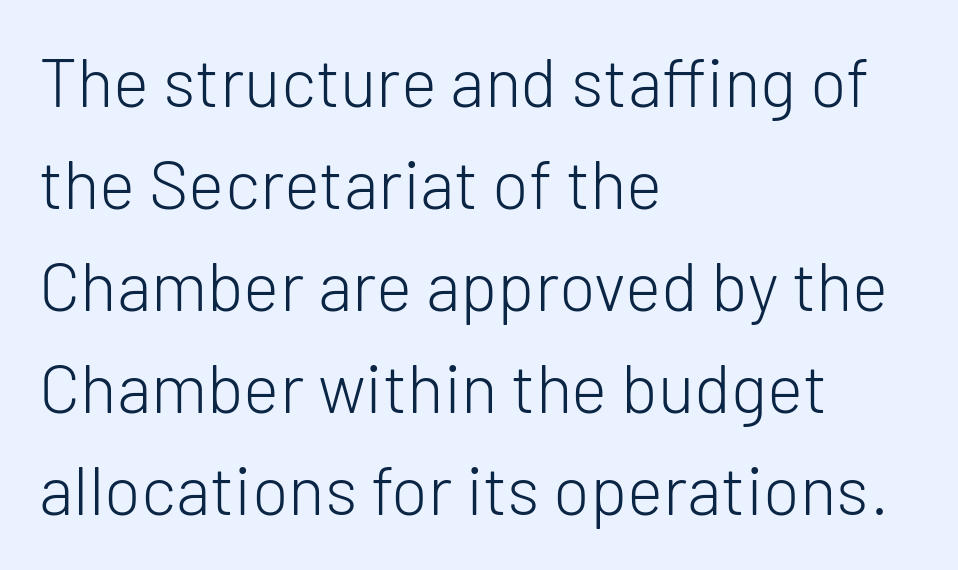
Serif or sans? Sans — the stroke terminals are bare. What's the leading like? Ordinary, nothing unusual. Anything drawn beneath the words? Only blank space. Italic? Not at all — the glyphs are vertical. Horizontally, the lines are justified to the leading edge only. The font sits on the lighter half of the weight spectrum, regular included.
